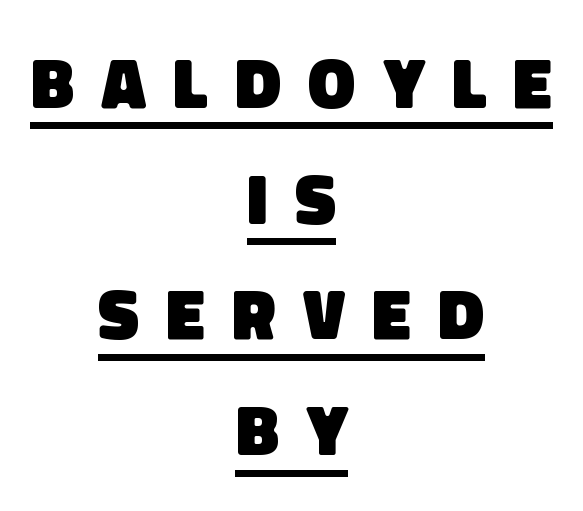
The image shows 71 px heavy sans-serif type; set centered, normal line spacing (1.63x), unusually wide letter spacing (+0.38 em), underlined; low stroke contrast and a large x-height.
